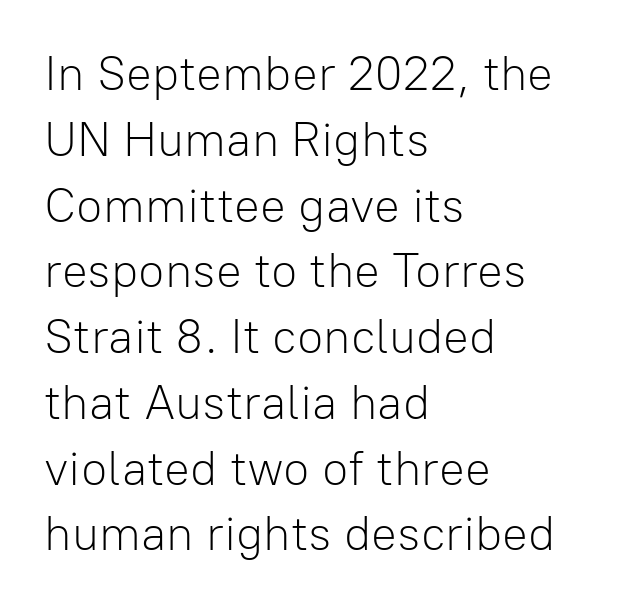
Line beginnings align vertically; line endings do not. The passage shown has conventional tracking throughout. Font category for this specimen: sans-serif. The typography opts for an upright posture over an oblique one.
